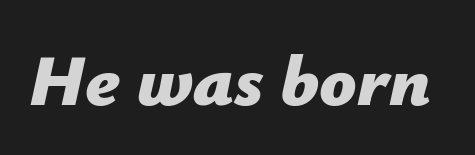
Q: Is the text bold? A: Yes.
Q: Is the text italic (slanted)? A: Yes, it leans right by about 12 degrees.
Q: Is the text underlined? A: No.
Q: Is the spacing between letters normal or unusually wide? A: Normal.
Q: Width (condensed, normal, or wide)? A: Normal.
Q: Stroke contrast? A: Low.
Q: x-height? A: Medium.
Q: Monospaced? A: No.
